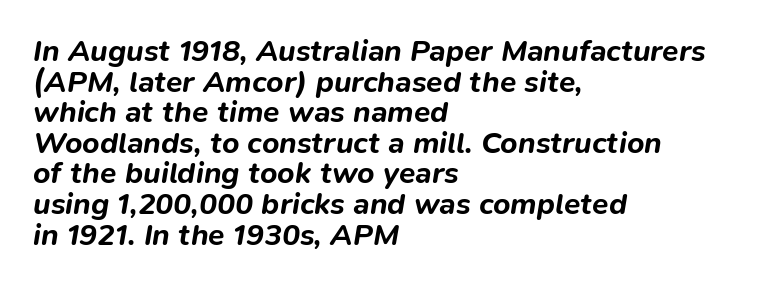
The image shows 30 px bold type, italic (leaning right); set left-aligned, tight line spacing (1.02x), normal letter spacing, not underlined; low stroke contrast and a medium x-height.
